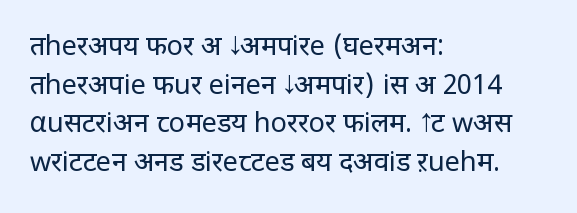
Q: Is the text bold? A: No.
Q: Is the text italic (slanted)? A: No, it is upright.
Q: Is the text underlined? A: No.
Q: How is the paragraph aligned? A: Left-aligned.
Q: Is the spacing between letters normal or unusually wide? A: Normal.
Q: Is the spacing between lines tight, normal or loose? A: Normal.
